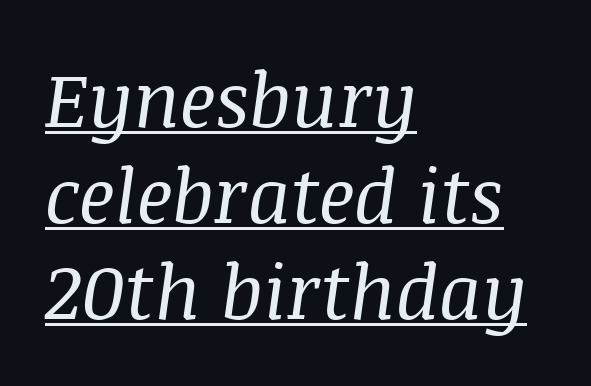
The image shows 76 px regular-weight serif type, italic (leaning right); set left-aligned, normal line spacing (1.26x), normal letter spacing, underlined; medium stroke contrast and a large x-height.
